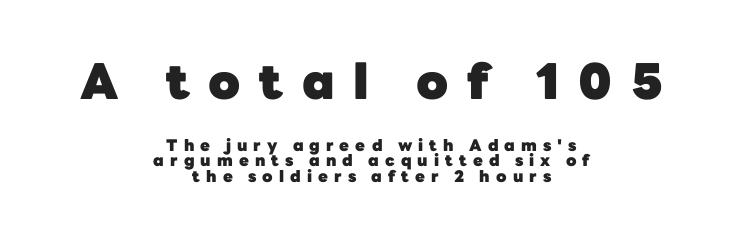
The image shows 49 px heavy sans-serif type, upright; set centered, tight line spacing (0.97x), unusually wide letter spacing (+0.38 em), not underlined; the first (top) block is 3.06x larger; low stroke contrast and a medium x-height.
